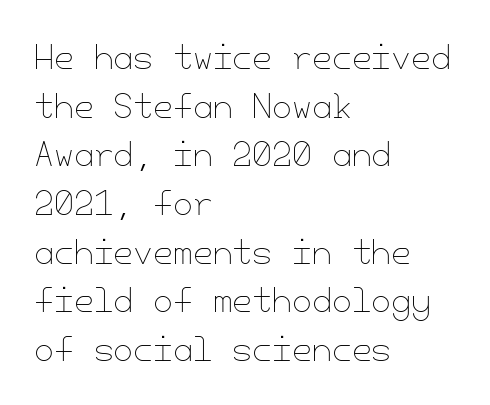
Q: Is the text bold? A: No.
Q: Is the text italic (slanted)? A: No, it is upright.
Q: Is the text underlined? A: No.
Q: How is the paragraph aligned? A: Left-aligned.
Q: Is the spacing between letters normal or unusually wide? A: Normal.
Q: Is the spacing between lines tight, normal or loose? A: Normal.
Q: Width (condensed, normal, or wide)? A: Normal.
Q: Stroke contrast? A: Low.
Q: x-height? A: Small.
